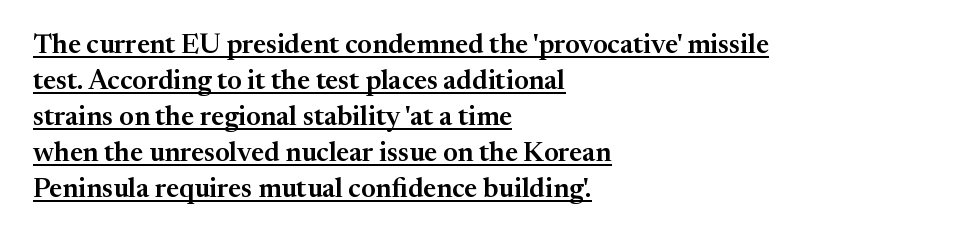
{"italic": "no", "underline": "yes", "align": "left", "line_spacing": "normal", "line_spacing_ratio": 1.33, "letter_spacing": "normal", "letter_spacing_em": 0.0, "glyph_px": 27}
